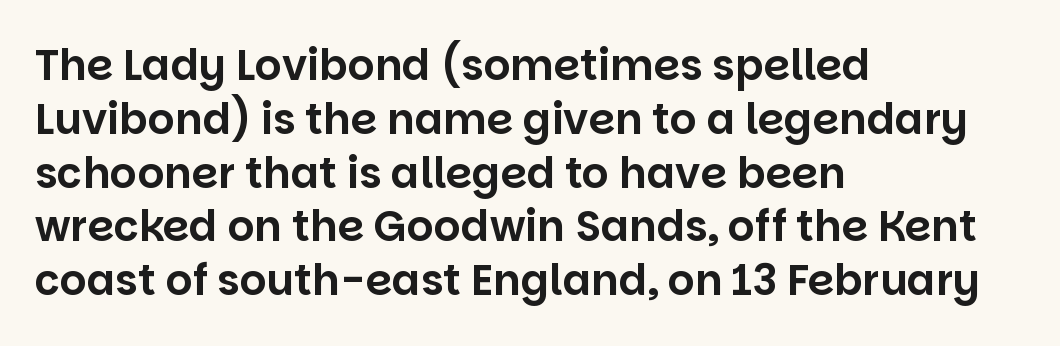
A roman cut, with each character standing at attention. A typesetter would call this proportional, since set widths differ per character. All the whitespace from short lines collects on the right. Words float on clear page, feet unadorned.
